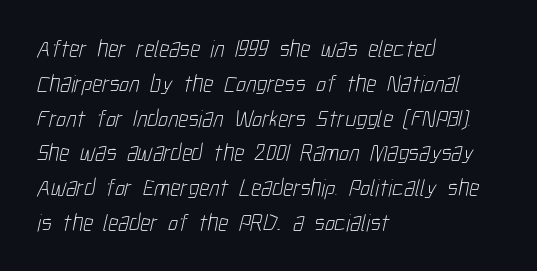
Q: Is the text bold? A: No.
Q: Is the text underlined? A: No.
Q: How is the paragraph aligned? A: Left-aligned.
Q: Is the spacing between letters normal or unusually wide? A: Normal.
Q: Is the spacing between lines tight, normal or loose? A: Normal.
